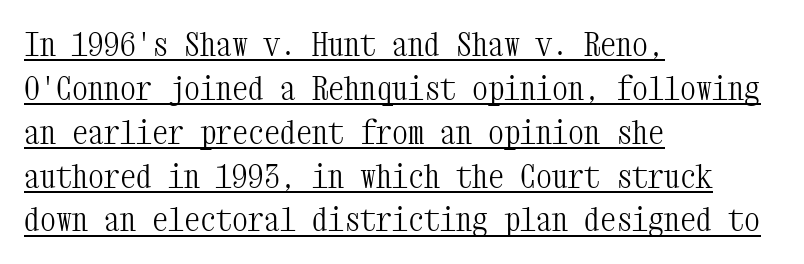
The image shows 32 px light, condensed serif type, upright, monospaced; set left-aligned, normal line spacing (1.37x), normal letter spacing, underlined; medium stroke contrast and a medium x-height.
